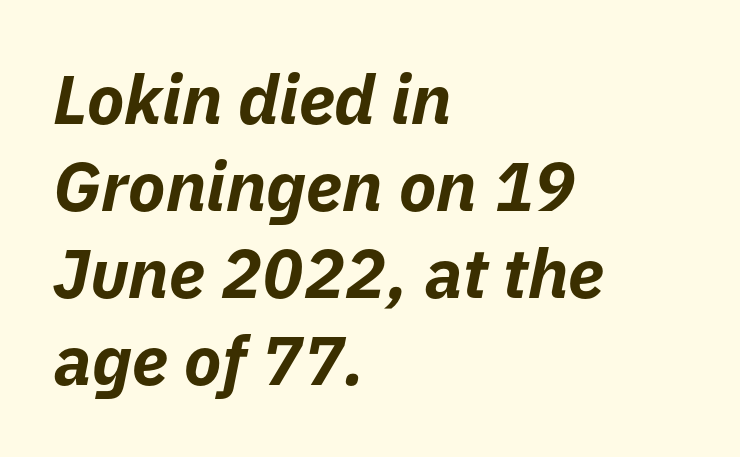
The image shows 69 px bold type, italic (leaning right); set left-aligned, normal line spacing (1.26x), normal letter spacing, not underlined; low stroke contrast and a medium x-height.
